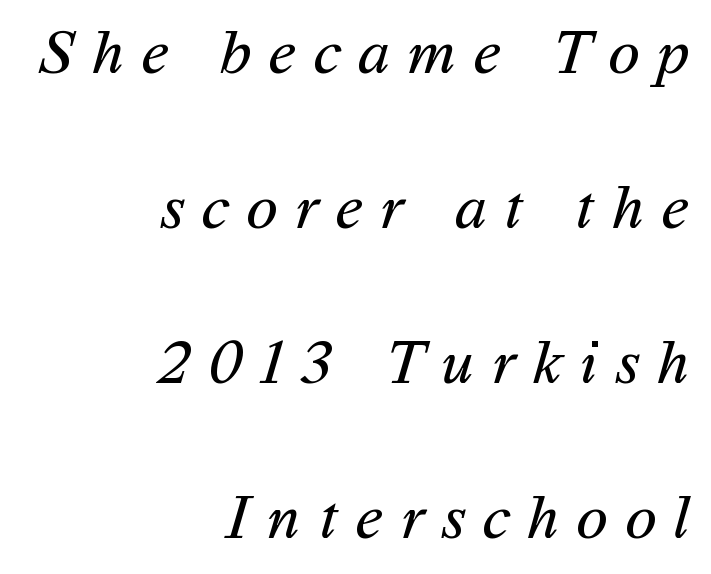
{"serif": "no", "bold": "no", "weight": "regular", "width": "normal", "stroke_contrast": "medium", "x_height": "medium", "monospaced": "no", "underline": "no", "align": "right", "line_spacing": "loose", "line_spacing_ratio": 2.42, "letter_spacing": "wide", "letter_spacing_em": 0.28, "glyph_px": 64}
